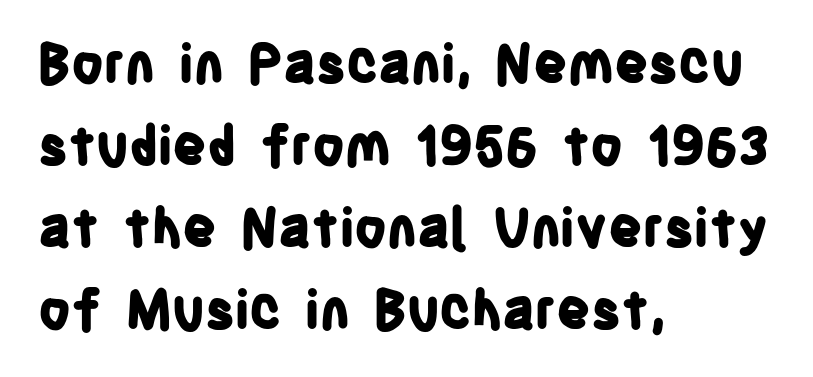
{"serif": "no", "italic": "no", "bold": "yes", "weight": "bold", "width": "condensed", "stroke_contrast": "low", "x_height": "large", "monospaced": "no", "underline": "no", "align": "left", "line_spacing": "normal", "line_spacing_ratio": 1.55, "letter_spacing": "normal", "letter_spacing_em": 0.0, "glyph_px": 53}
